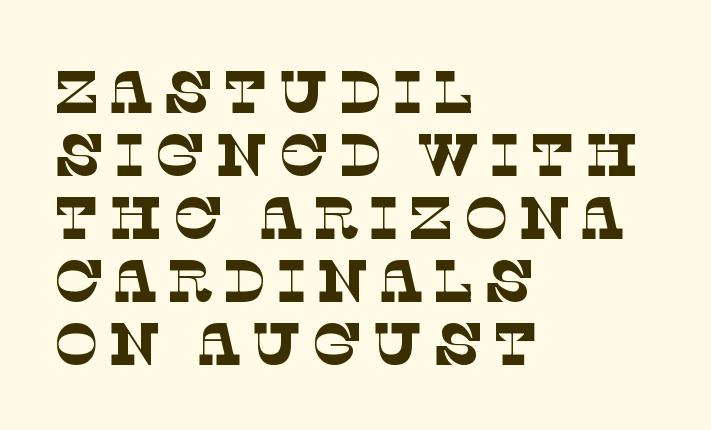
The image shows 60 px thin serif type; set left-aligned, tight line spacing (1.05x), not underlined; low stroke contrast and a large x-height.
